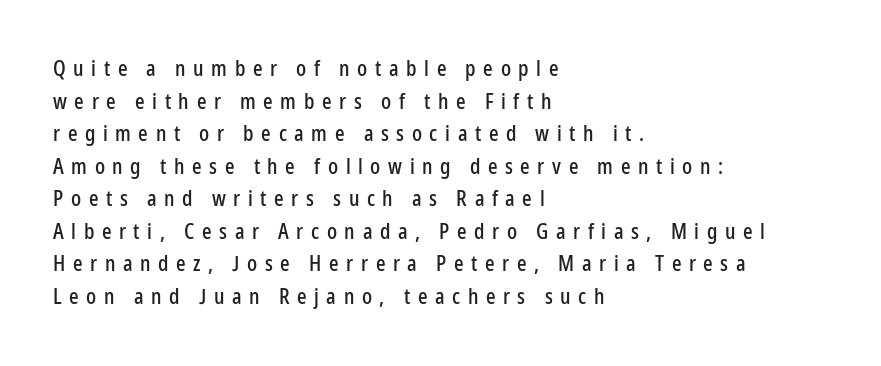
The typography opts for an upright posture over an oblique one. Compared with typical body copy, the letter spacing here is much looser. Any mark beneath the type? The region is blank. Is there much room between lines? A standard amount, neither cramped nor airy.
